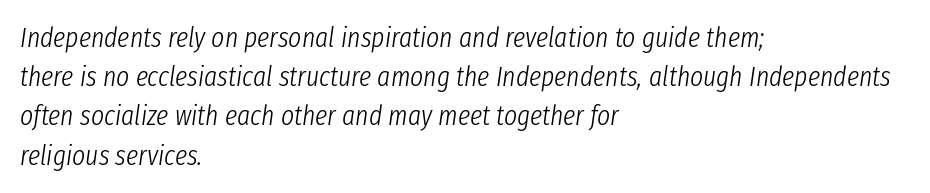
Vertically, the passage feels balanced, rows spaced as you'd expect. Does extra space separate the letters? No, they use regular spacing. Check the space under the baseline: it is left empty. Observe the lean: these are italic letterforms.
